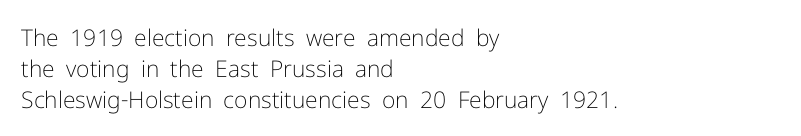
Q: Is the text bold? A: No.
Q: Is the text italic (slanted)? A: No, it is upright.
Q: Is the text underlined? A: No.
Q: How is the paragraph aligned? A: Left-aligned.
Q: Is the spacing between letters normal or unusually wide? A: Normal.
Q: Is the spacing between lines tight, normal or loose? A: Normal.
